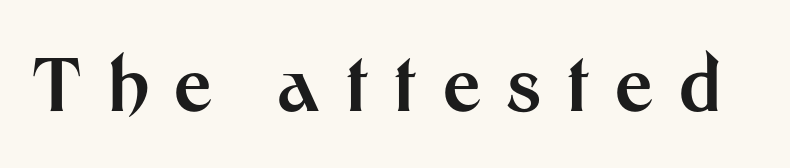
{"serif": "no", "italic": "no", "bold": "yes", "weight": "bold", "width": "normal", "stroke_contrast": "medium", "x_height": "medium", "monospaced": "no", "underline": "no", "letter_spacing": "wide", "letter_spacing_em": 0.34, "glyph_px": 74}
